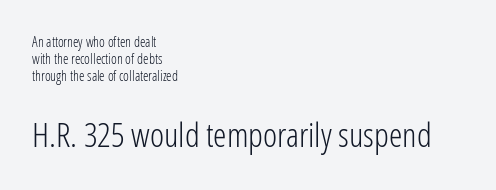
{"serif": "no", "italic": "no", "bold": "no", "weight": "light", "width": "condensed", "stroke_contrast": "low", "x_height": "medium", "monospaced": "no", "underline": "no", "align": "left", "line_spacing_ratio": 1.21, "letter_spacing": "normal", "letter_spacing_em": 0.0, "larger_block": "second", "size_ratio": 2.43, "glyph_px": 34}
